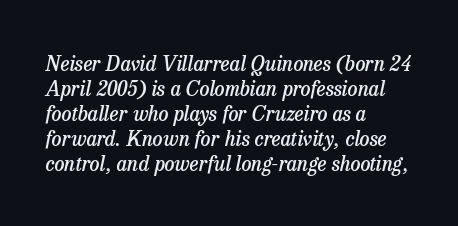
{"italic": "yes", "lean": "right", "slant_degrees": 13, "bold": "semi", "underline": "no", "align": "left", "line_spacing": "normal", "line_spacing_ratio": 1.25, "letter_spacing": "normal", "letter_spacing_em": 0.0, "glyph_px": 20}
